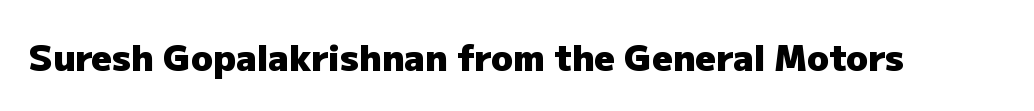
The image shows 36 px heavy sans-serif type, upright; set normal letter spacing, not underlined; low stroke contrast and a medium x-height.
